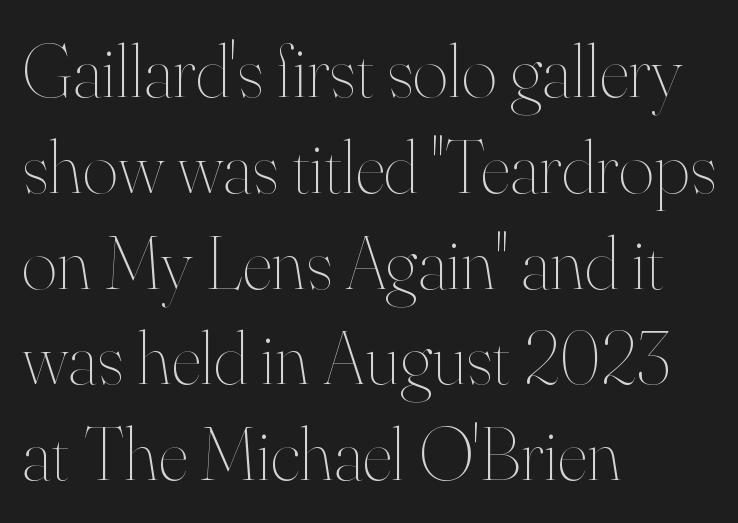
This sample is left-justified, so line endings fall wherever the words run out. This is the regular roman posture of the typeface. A typesetter would call this zero additional tracking. Does the leading feel generous? No, just average. The rendering uses natural spacing where letterforms have individual widths.
